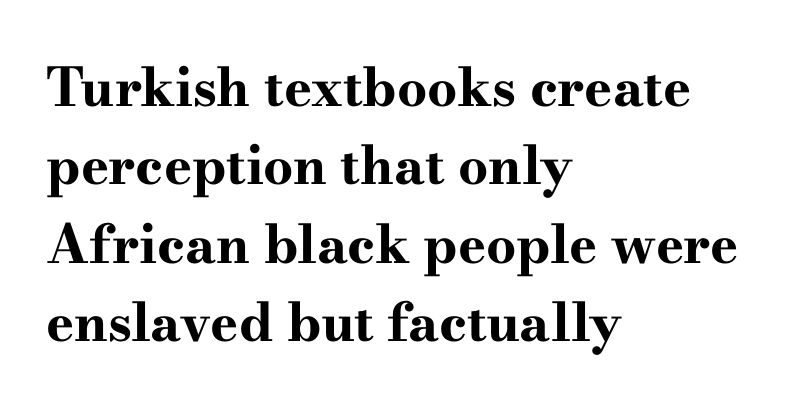
Q: Is the text bold? A: Yes.
Q: Is the text italic (slanted)? A: No, it is upright.
Q: Is the typeface a serif or a sans-serif typeface? A: Serif.
Q: Is the text underlined? A: No.
Q: How is the paragraph aligned? A: Left-aligned.
Q: Is the spacing between letters normal or unusually wide? A: Normal.
Q: Is the spacing between lines tight, normal or loose? A: Normal.
Q: Width (condensed, normal, or wide)? A: Wide.
Q: Stroke contrast? A: High.
Q: x-height? A: Small.
Q: Monospaced? A: No.
